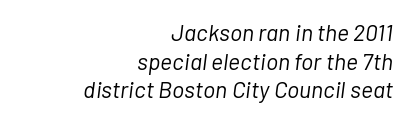
No extra ink here — the face is not bold. Every character sits at an angle, as italics do. Layout note: lines flush right. Check under the words: just untouched page. Here the glyphs are tracked normally, forming tight word shapes.
